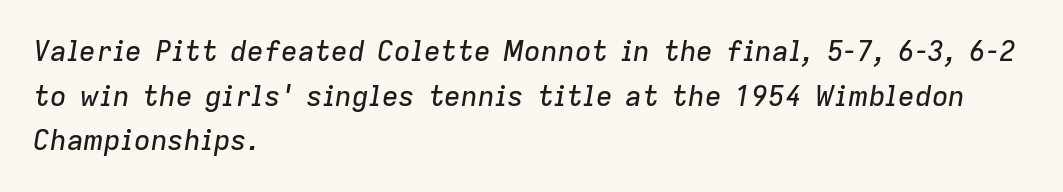
{"italic": "yes", "lean": "right", "slant_degrees": 9, "width": "normal", "stroke_contrast": "low", "x_height": "medium", "monospaced": "no", "underline": "no", "align": "left", "line_spacing": "normal", "line_spacing_ratio": 1.59, "letter_spacing": "normal", "letter_spacing_em": 0.0, "glyph_px": 28}
